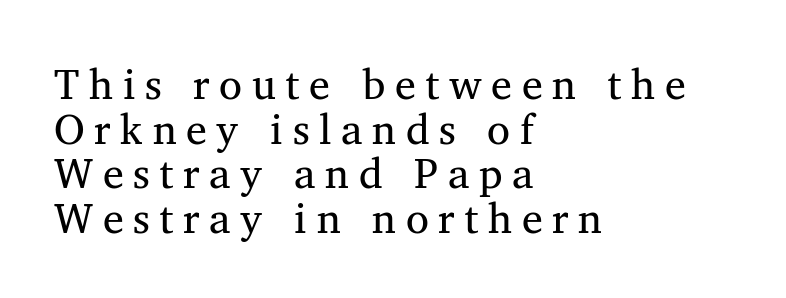
Baseline-to-baseline distance is barely more than the letter height. Look at the tracking — it's clearly loosened, letters drifting apart. Designer's note — italics off, roman on. The characters are drawn with everyday or finer stroke widths. A typesetter would call this proportional, since set widths differ per character.
